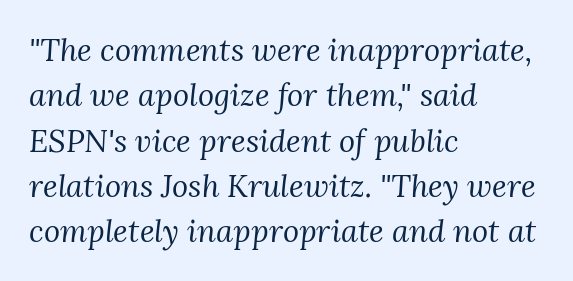
The image shows 31 px regular-weight serif type, italic (leaning right); set left-aligned, normal line spacing (1.46x), normal letter spacing, not underlined; medium stroke contrast and a medium x-height.
